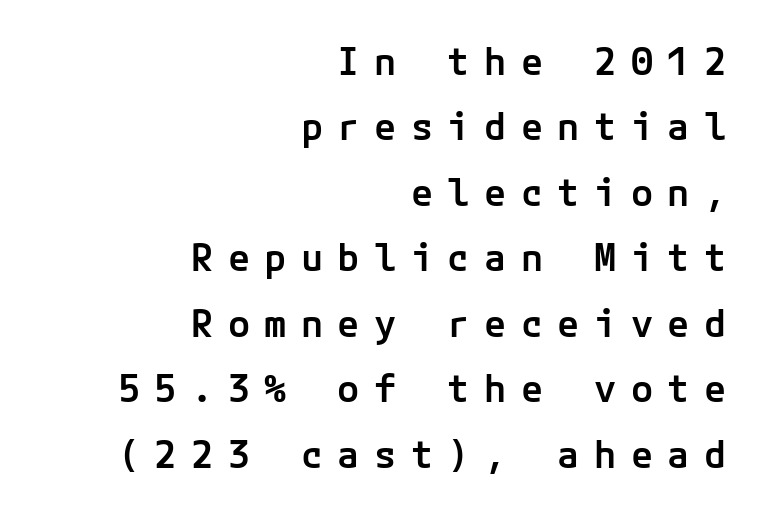
{"serif": "no", "italic": "no", "bold": "semi", "weight": "semibold", "width": "normal", "stroke_contrast": "low", "x_height": "medium", "underline": "no", "align": "right", "line_spacing_ratio": 1.77, "letter_spacing": "wide", "letter_spacing_em": 0.39, "glyph_px": 37}
